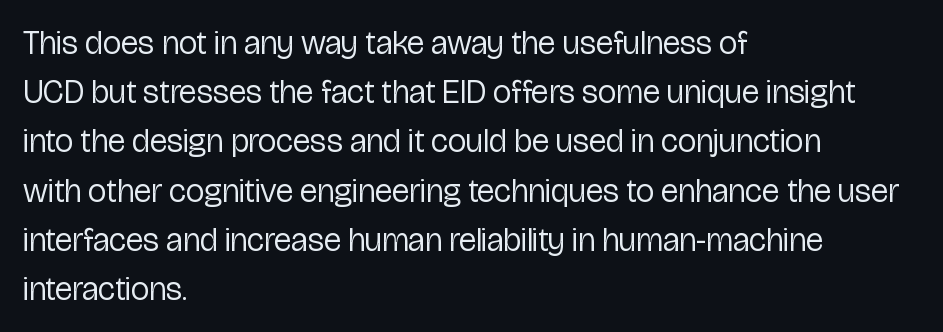
Q: Is the text bold? A: No.
Q: Is the text italic (slanted)? A: No, it is upright.
Q: Is the typeface a serif or a sans-serif typeface? A: Sans-serif.
Q: Is the text underlined? A: No.
Q: How is the paragraph aligned? A: Left-aligned.
Q: Is the spacing between letters normal or unusually wide? A: Normal.
Q: Is the spacing between lines tight, normal or loose? A: Normal.
Q: Width (condensed, normal, or wide)? A: Condensed.
Q: Stroke contrast? A: Low.
Q: x-height? A: Medium.
Q: Monospaced? A: No.
